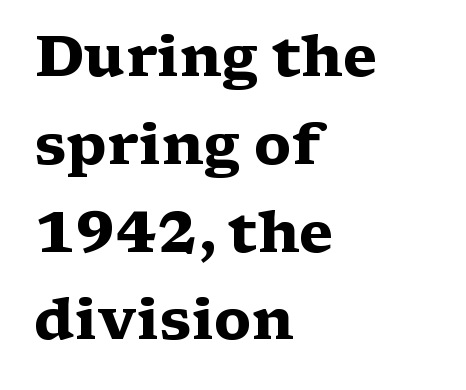
The image shows 57 px heavy, wide serif type, upright; set left-aligned, normal line spacing (1.54x), normal letter spacing, not underlined; medium stroke contrast and a medium x-height.
